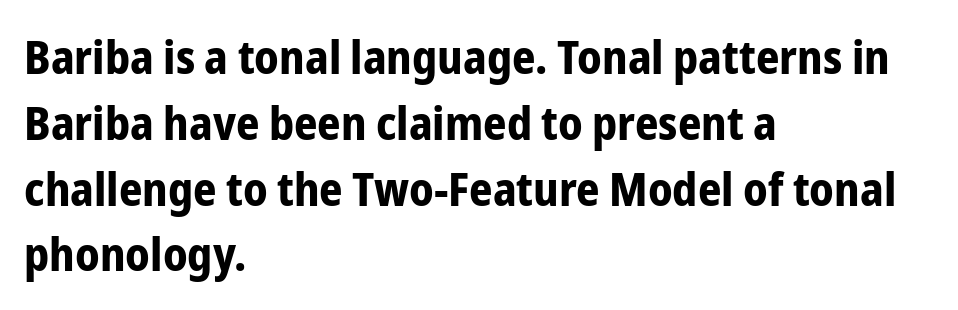
Is this a fixed-width face? No — the glyphs have proportional, varying widths. The face used here is a sans, in the tradition of grotesques and geometrics. The specimen omits any rule beneath the text block's lines. Heavy-handed strokes throughout: this text is bold.
